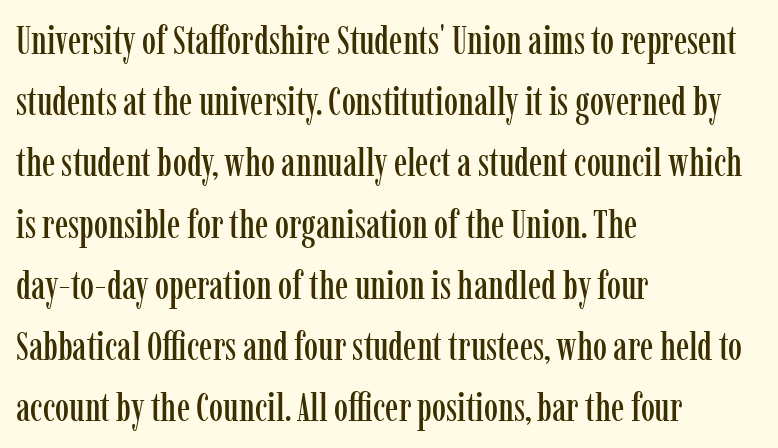
Q: Is the text italic (slanted)? A: No, it is upright.
Q: Is the typeface a serif or a sans-serif typeface? A: Serif.
Q: Is the text underlined? A: No.
Q: How is the paragraph aligned? A: Left-aligned.
Q: Is the spacing between letters normal or unusually wide? A: Normal.
Q: Is the spacing between lines tight, normal or loose? A: Normal.
Q: Width (condensed, normal, or wide)? A: Condensed.
Q: Stroke contrast? A: Low.
Q: x-height? A: Medium.
Q: Monospaced? A: No.
